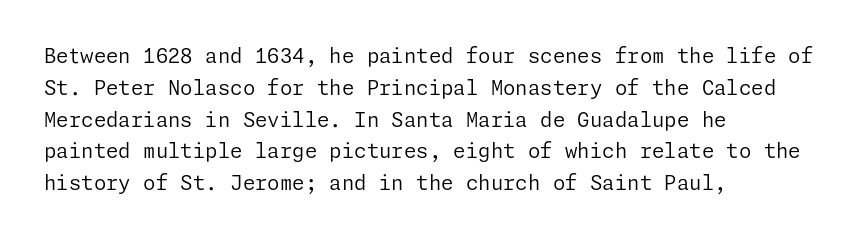
The image shows 20 px text type, upright; set left-aligned, normal line spacing (1.59x), normal letter spacing, not underlined.
